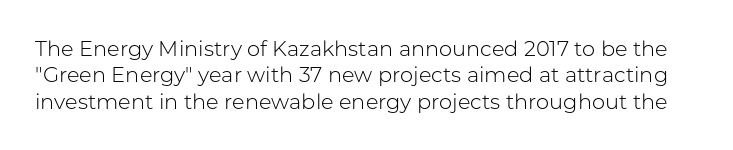
Descenders hang freely into open space. Compared with typical paragraphs, the rows here are spaced about the same. Think standard paragraph weight, or any step lighter than that. These lines were composed using upright roman letters. A typesetter would call this zero additional tracking.
